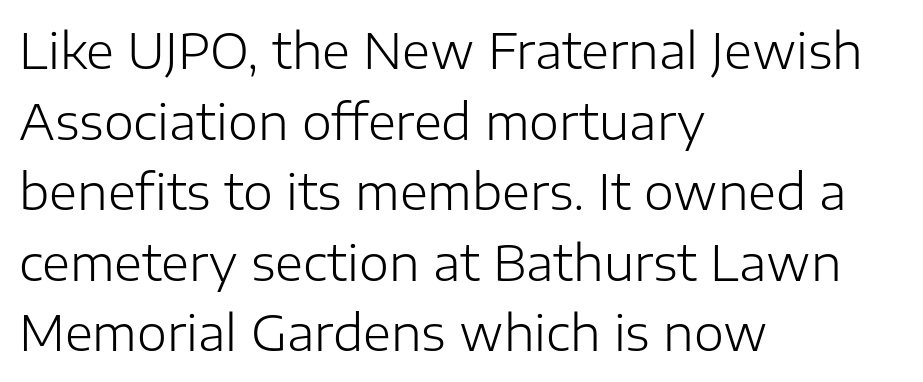
{"serif": "no", "italic": "no", "bold": "no", "weight": "light", "width": "normal", "stroke_contrast": "low", "x_height": "medium", "monospaced": "no", "underline": "no", "align": "left", "line_spacing": "normal", "line_spacing_ratio": 1.47, "letter_spacing": "normal", "letter_spacing_em": 0.0, "glyph_px": 48}
